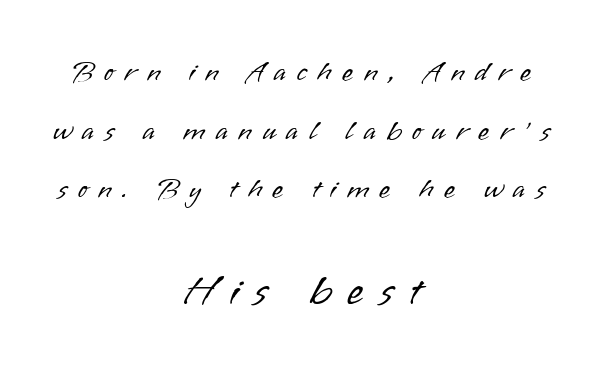
Line starts and ends both wander, symmetrically. Is this a fixed-width face? No — the glyphs have proportional, varying widths. Weight: in the light-to-regular range. Each new line begins a long way beneath the previous one. The font family rendered here belongs to the sans-serif group.
